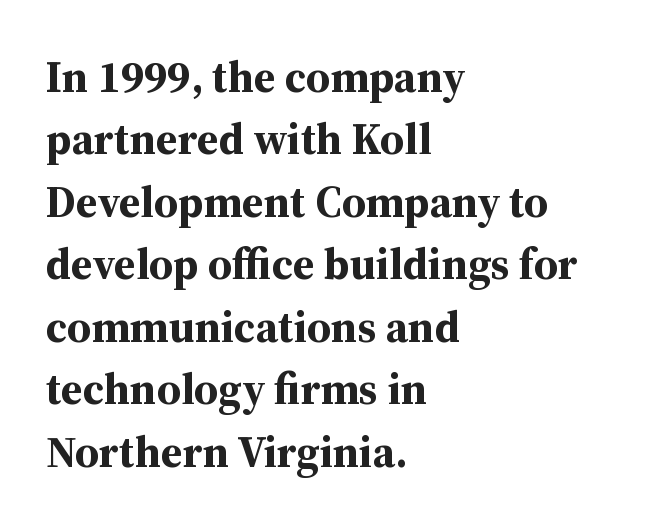
Q: Is the text bold? A: Yes.
Q: Is the text italic (slanted)? A: No, it is upright.
Q: Is the typeface a serif or a sans-serif typeface? A: Serif.
Q: Is the text underlined? A: No.
Q: How is the paragraph aligned? A: Left-aligned.
Q: Is the spacing between letters normal or unusually wide? A: Normal.
Q: Is the spacing between lines tight, normal or loose? A: Normal.
Q: Width (condensed, normal, or wide)? A: Normal.
Q: Stroke contrast? A: Medium.
Q: x-height? A: Medium.
Q: Monospaced? A: No.
